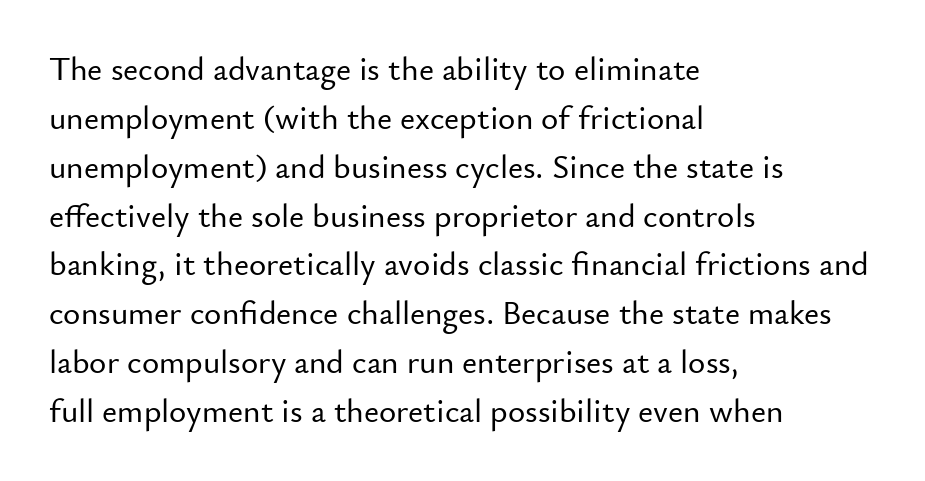
Q: Is the text italic (slanted)? A: No, it is upright.
Q: Is the typeface a serif or a sans-serif typeface? A: Sans-serif.
Q: Is the text underlined? A: No.
Q: How is the paragraph aligned? A: Left-aligned.
Q: Is the spacing between letters normal or unusually wide? A: Normal.
Q: Is the spacing between lines tight, normal or loose? A: Normal.
Q: Width (condensed, normal, or wide)? A: Normal.
Q: Stroke contrast? A: Low.
Q: x-height? A: Small.
Q: Monospaced? A: No.
